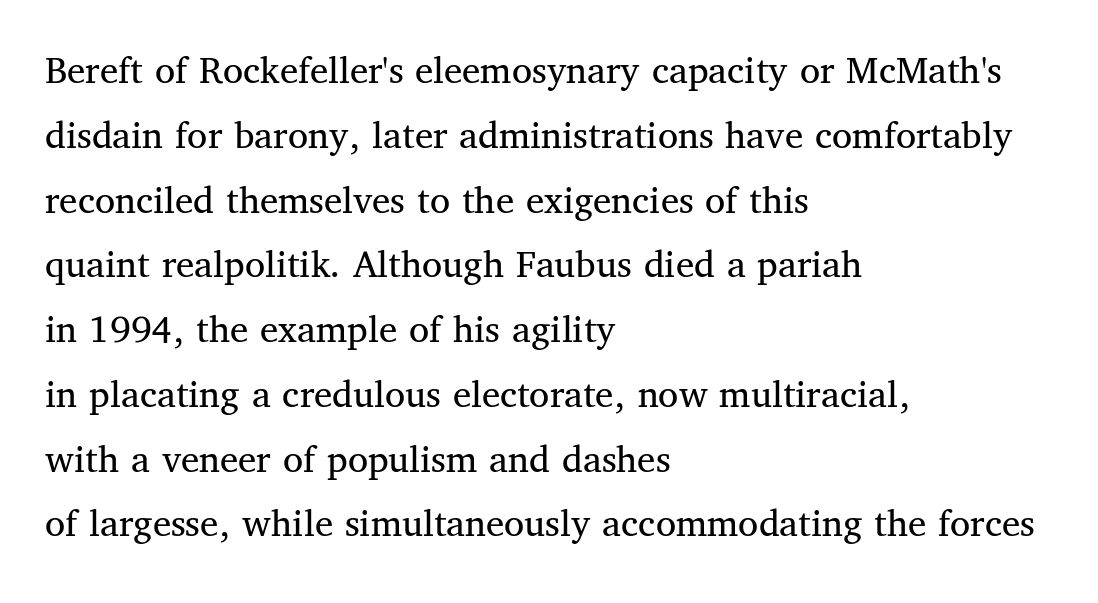
Q: Is the text bold? A: No.
Q: Is the text italic (slanted)? A: No, it is upright.
Q: Is the typeface a serif or a sans-serif typeface? A: Serif.
Q: Is the text underlined? A: No.
Q: How is the paragraph aligned? A: Left-aligned.
Q: Is the spacing between letters normal or unusually wide? A: Normal.
Q: Is the spacing between lines tight, normal or loose? A: Normal.
Q: Width (condensed, normal, or wide)? A: Normal.
Q: Stroke contrast? A: Medium.
Q: x-height? A: Medium.
Q: Monospaced? A: No.
